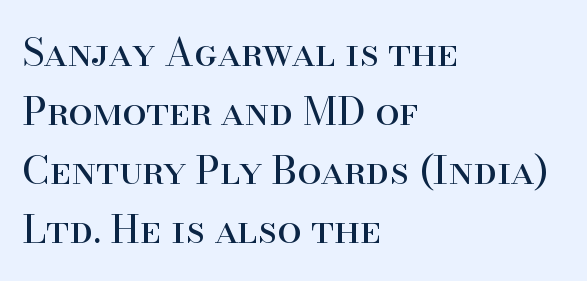
Quick note: underline off. Weight class: somewhere from thin through regular. The vertical gap from one line to the next is medium. The line texture is even and compact thanks to regular tracking. Each letter's strokes conclude with small projecting serifs. Posture: vertical.
